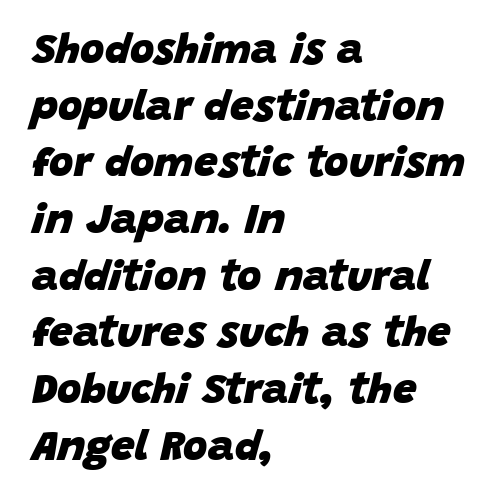
The image shows 42 px heavy type, italic (leaning right); set left-aligned, normal line spacing (1.35x), normal letter spacing, not underlined; low stroke contrast and a large x-height.
